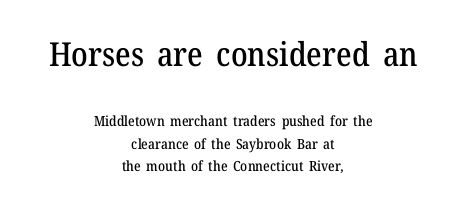
Q: Is the text italic (slanted)? A: No, it is upright.
Q: Is the typeface a serif or a sans-serif typeface? A: Serif.
Q: Is the text underlined? A: No.
Q: How is the paragraph aligned? A: Centered.
Q: Is the spacing between letters normal or unusually wide? A: Normal.
Q: Is the spacing between lines tight, normal or loose? A: Normal.
Q: Which block of text is set in a larger size, the first (top) or the second (bottom)? A: The first (top) one.
Q: Width (condensed, normal, or wide)? A: Normal.
Q: Stroke contrast? A: Medium.
Q: x-height? A: Medium.
Q: Monospaced? A: No.
